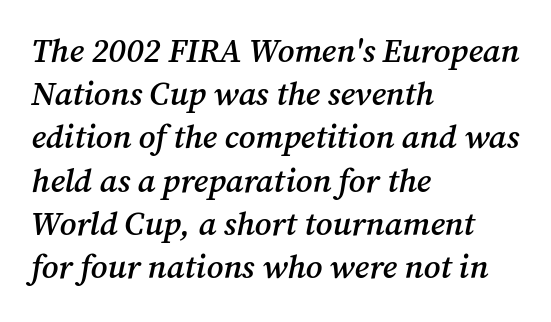
This sample is left-justified, so line endings fall wherever the words run out. Normally led — the rows are evenly, conventionally spaced. You could not count columns in this text — the font is proportionally spaced. The glyphs in this specimen are seriffed. A bit beefed up — I'd call it semibold rather than bold.
